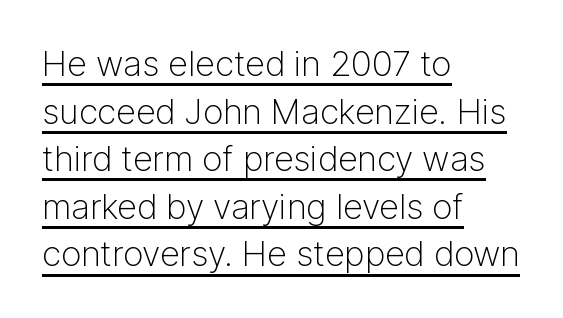
{"serif": "no", "italic": "no", "bold": "no", "weight": "light", "width": "normal", "stroke_contrast": "low", "x_height": "medium", "monospaced": "no", "underline": "yes", "align": "left", "line_spacing": "normal", "line_spacing_ratio": 1.36, "letter_spacing": "normal", "letter_spacing_em": 0.0, "glyph_px": 35}
